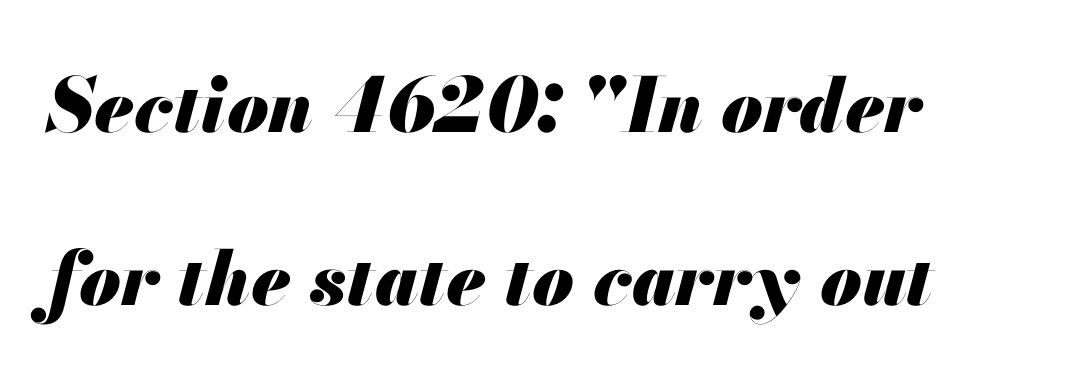
{"italic": "yes", "lean": "right", "slant_degrees": 13, "bold": "yes", "weight": "heavy", "width": "normal", "stroke_contrast": "medium", "x_height": "small", "monospaced": "no", "underline": "no", "align": "left", "line_spacing": "loose", "line_spacing_ratio": 2.31, "letter_spacing": "normal", "letter_spacing_em": 0.0, "glyph_px": 75}
